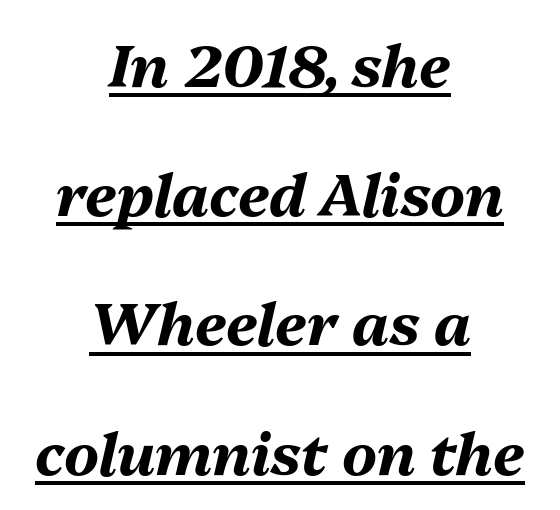
{"italic": "yes", "lean": "right", "slant_degrees": 13, "bold": "yes", "weight": "bold", "width": "normal", "stroke_contrast": "medium", "x_height": "medium", "monospaced": "no", "underline": "yes", "align": "center", "line_spacing": "loose", "line_spacing_ratio": 2.19, "letter_spacing": "normal", "letter_spacing_em": 0.0, "glyph_px": 59}
